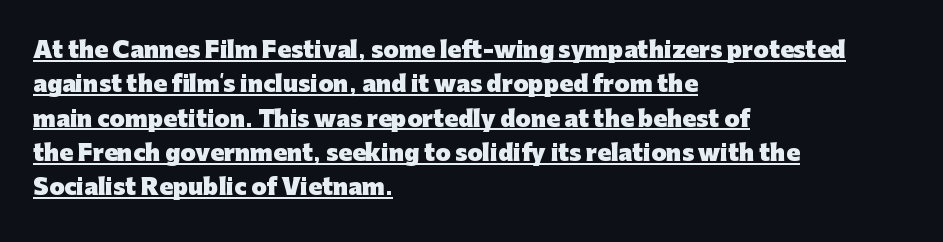
Q: Is the text bold? A: Yes.
Q: Is the text italic (slanted)? A: No, it is upright.
Q: Is the text underlined? A: Yes.
Q: How is the paragraph aligned? A: Left-aligned.
Q: Is the spacing between letters normal or unusually wide? A: Normal.
Q: Is the spacing between lines tight, normal or loose? A: Normal.
